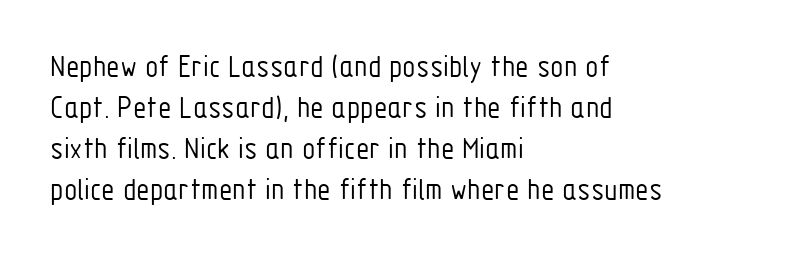
Q: Is the text bold? A: No.
Q: Is the text italic (slanted)? A: No, it is upright.
Q: Is the typeface a serif or a sans-serif typeface? A: Sans-serif.
Q: Is the text underlined? A: No.
Q: How is the paragraph aligned? A: Left-aligned.
Q: Is the spacing between letters normal or unusually wide? A: Normal.
Q: Is the spacing between lines tight, normal or loose? A: Normal.
Q: Width (condensed, normal, or wide)? A: Condensed.
Q: Stroke contrast? A: Low.
Q: x-height? A: Medium.
Q: Monospaced? A: No.
